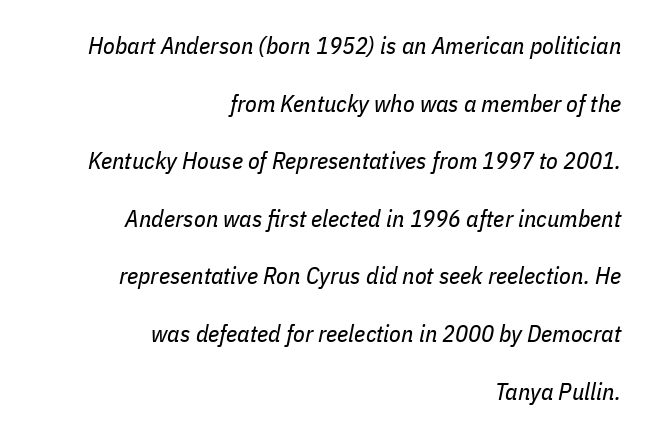
The image shows 24 px text type, italic (leaning right); set right-aligned, loose line spacing (2.4x), normal letter spacing, not underlined.
